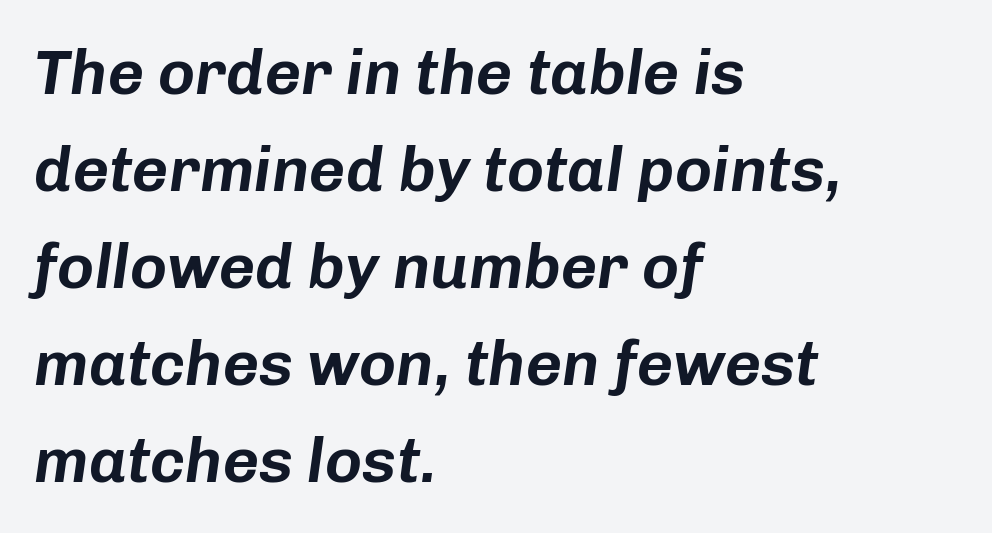
The image shows 63 px text type, italic (leaning right); set left-aligned, normal line spacing (1.54x), normal letter spacing, not underlined; low stroke contrast and a medium x-height.
